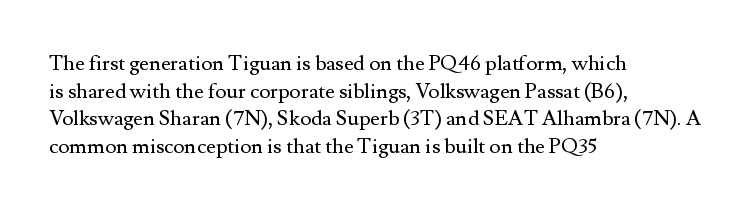
The image shows 21 px text type, upright; set left-aligned, normal line spacing (1.31x), normal letter spacing, not underlined.
